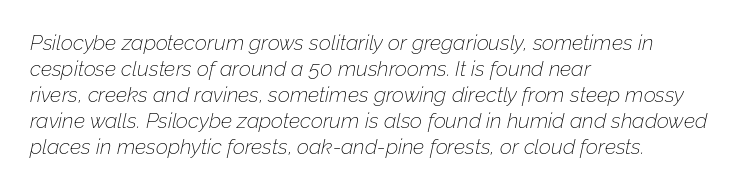
The image shows 21 px text type, italic (leaning right); set left-aligned, line spacing 1.24x, normal letter spacing, not underlined.
